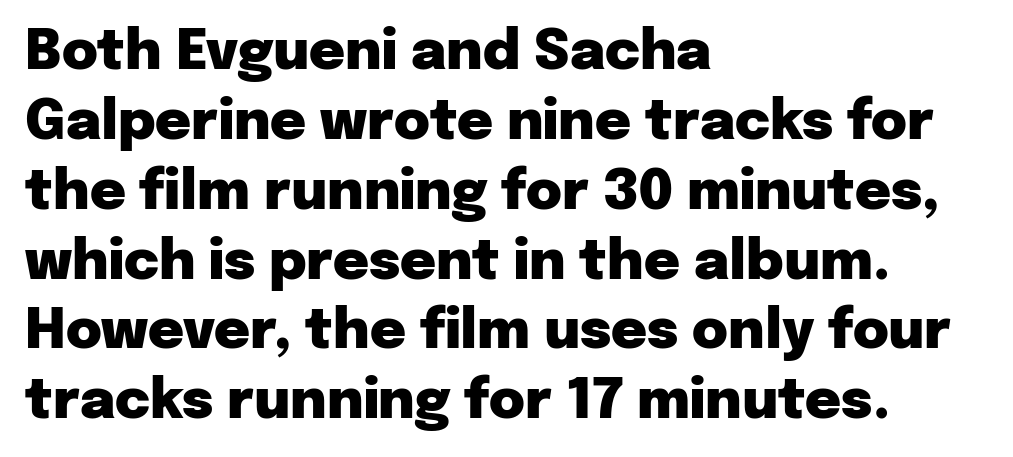
Q: Is the text bold? A: Yes.
Q: Is the text italic (slanted)? A: No, it is upright.
Q: Is the typeface a serif or a sans-serif typeface? A: Sans-serif.
Q: Is the text underlined? A: No.
Q: How is the paragraph aligned? A: Left-aligned.
Q: Is the spacing between letters normal or unusually wide? A: Normal.
Q: Is the spacing between lines tight, normal or loose? A: Normal.
Q: Width (condensed, normal, or wide)? A: Normal.
Q: Stroke contrast? A: Low.
Q: x-height? A: Medium.
Q: Monospaced? A: No.
